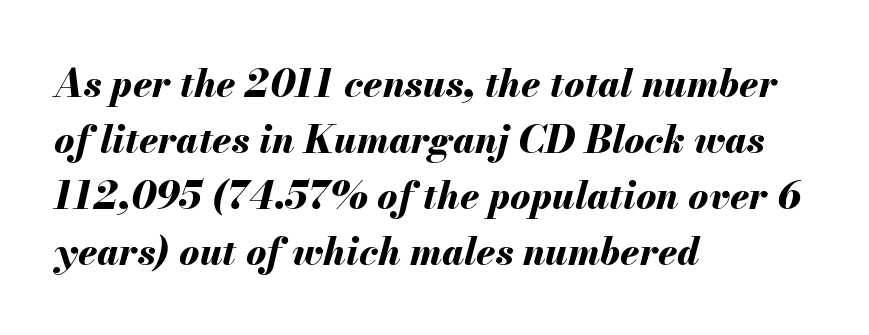
Q: Is the text bold? A: Yes.
Q: Is the text italic (slanted)? A: Yes, it leans right by about 13 degrees.
Q: Is the text underlined? A: No.
Q: How is the paragraph aligned? A: Left-aligned.
Q: Is the spacing between letters normal or unusually wide? A: Normal.
Q: Is the spacing between lines tight, normal or loose? A: Normal.
Q: Width (condensed, normal, or wide)? A: Normal.
Q: Stroke contrast? A: Medium.
Q: x-height? A: Small.
Q: Monospaced? A: No.
